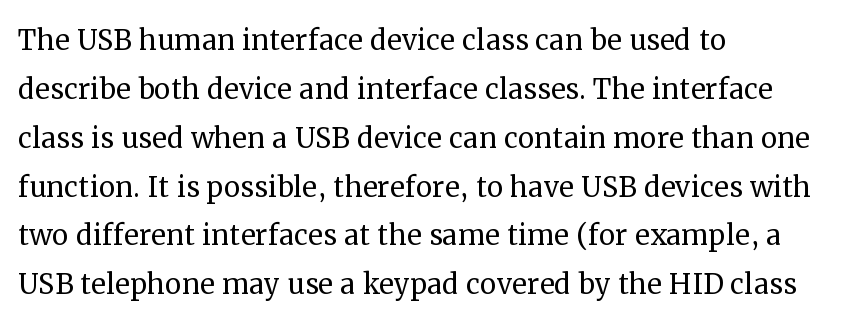
Words float on clear page, feet unadorned. You can tell from the footed stems that serif type was used. The letters stand upright; this is a roman face. This rendering leaves character spacing at its baseline value. Quick note: interline space is typical.
